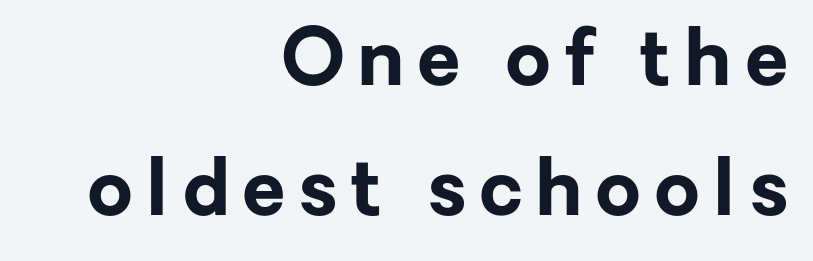
The image shows 79 px bold sans-serif type, upright; set right-aligned, normal line spacing (1.65x), not underlined; low stroke contrast and a medium x-height.
